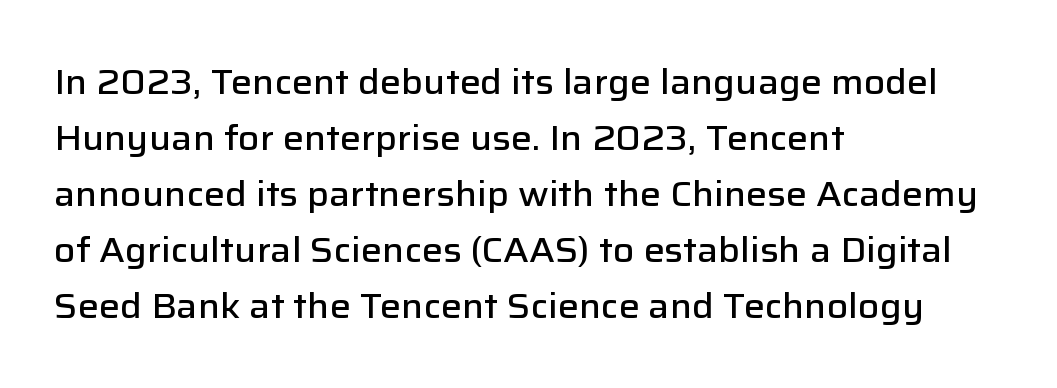
Q: Is the text bold? A: Semi-bold.
Q: Is the text italic (slanted)? A: No, it is upright.
Q: Is the typeface a serif or a sans-serif typeface? A: Sans-serif.
Q: Is the text underlined? A: No.
Q: How is the paragraph aligned? A: Left-aligned.
Q: Is the spacing between letters normal or unusually wide? A: Normal.
Q: Is the spacing between lines tight, normal or loose? A: Normal.
Q: Width (condensed, normal, or wide)? A: Normal.
Q: Stroke contrast? A: Low.
Q: x-height? A: Medium.
Q: Monospaced? A: No.
